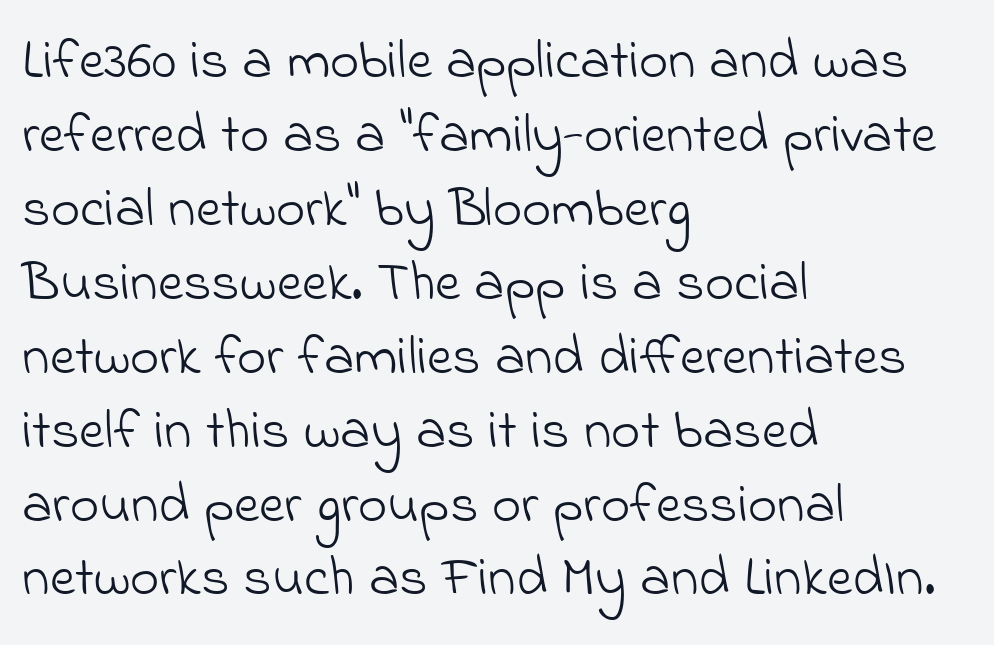
The image shows 56 px light sans-serif type; set left-aligned, normal line spacing (1.32x), normal letter spacing, not underlined; low stroke contrast and a small x-height.
